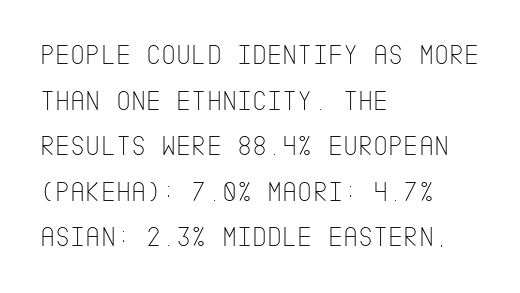
Q: Is the text bold? A: No.
Q: Is the text italic (slanted)? A: No, it is upright.
Q: Is the typeface a serif or a sans-serif typeface? A: Sans-serif.
Q: Is the text underlined? A: No.
Q: How is the paragraph aligned? A: Left-aligned.
Q: Is the spacing between letters normal or unusually wide? A: Normal.
Q: Is the spacing between lines tight, normal or loose? A: Normal.
Q: Width (condensed, normal, or wide)? A: Condensed.
Q: Stroke contrast? A: Low.
Q: x-height? A: Large.
